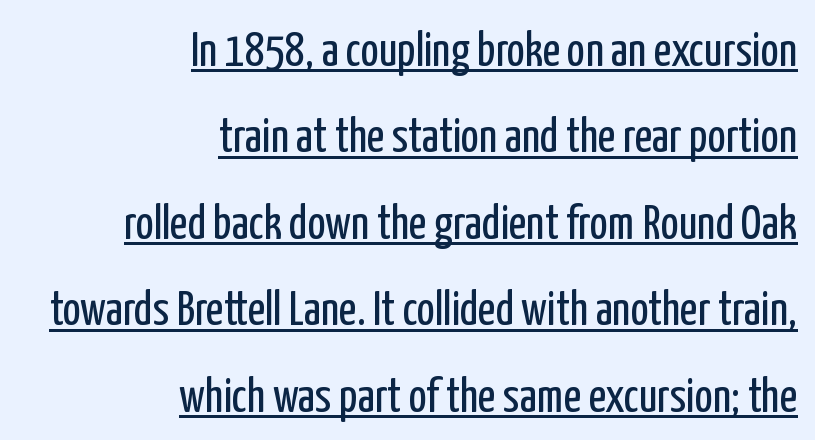
Q: Is the text bold? A: No.
Q: Is the text italic (slanted)? A: No, it is upright.
Q: Is the typeface a serif or a sans-serif typeface? A: Sans-serif.
Q: Is the text underlined? A: Yes.
Q: How is the paragraph aligned? A: Right-aligned.
Q: Is the spacing between letters normal or unusually wide? A: Normal.
Q: Width (condensed, normal, or wide)? A: Condensed.
Q: Stroke contrast? A: Low.
Q: x-height? A: Medium.
Q: Monospaced? A: No.
